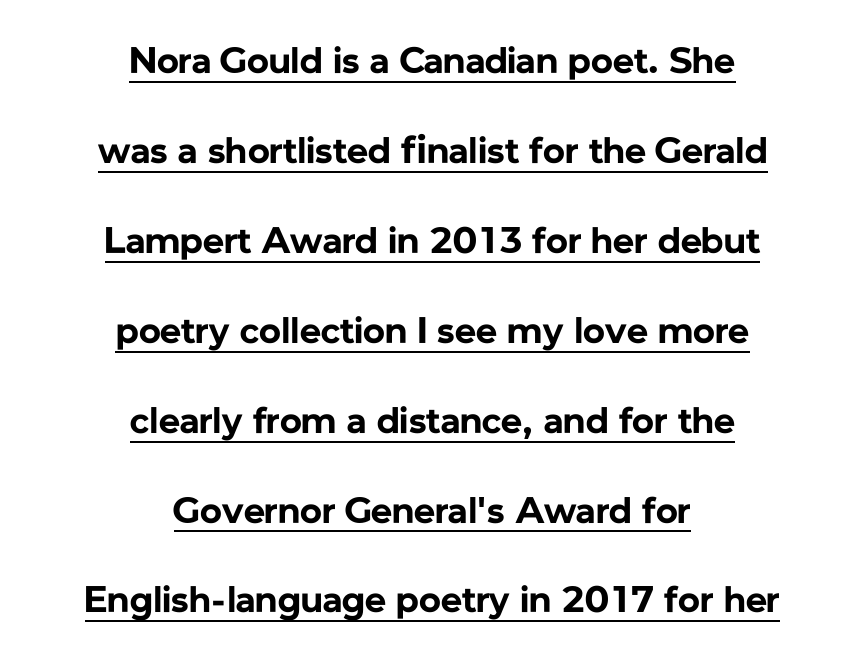
Horizontal alignment here is central, giving a formal, balanced look. Successive baselines arrive slowly, with a big drop between each. The letters stand upright; this is a roman face. Strong, thick strokes mark this as bold type.
